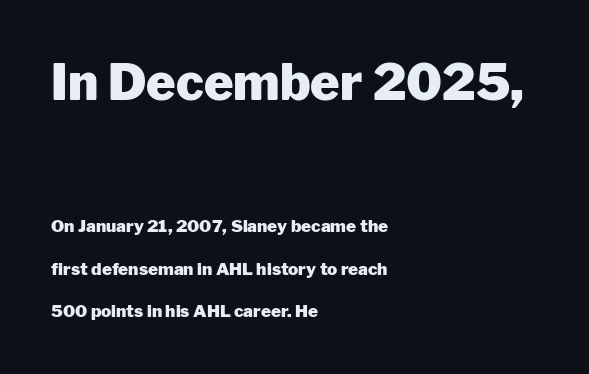
Observe the absence of serifs on each vertical stroke in this sample. The rendering anchors every line to the left-hand side. How would I describe the line gaps? Wide and relaxed. Look at the tracking — it's just the regular setting, nothing added.
